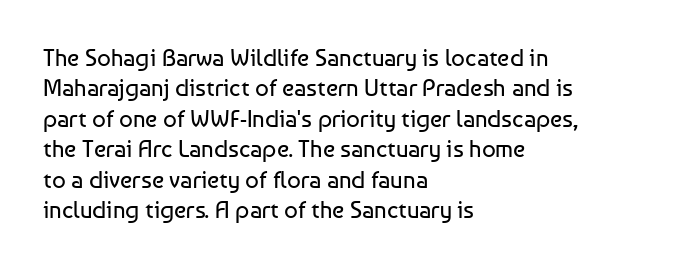
The image shows 24 px text type, upright; set left-aligned, normal line spacing (1.27x), normal letter spacing, not underlined.
